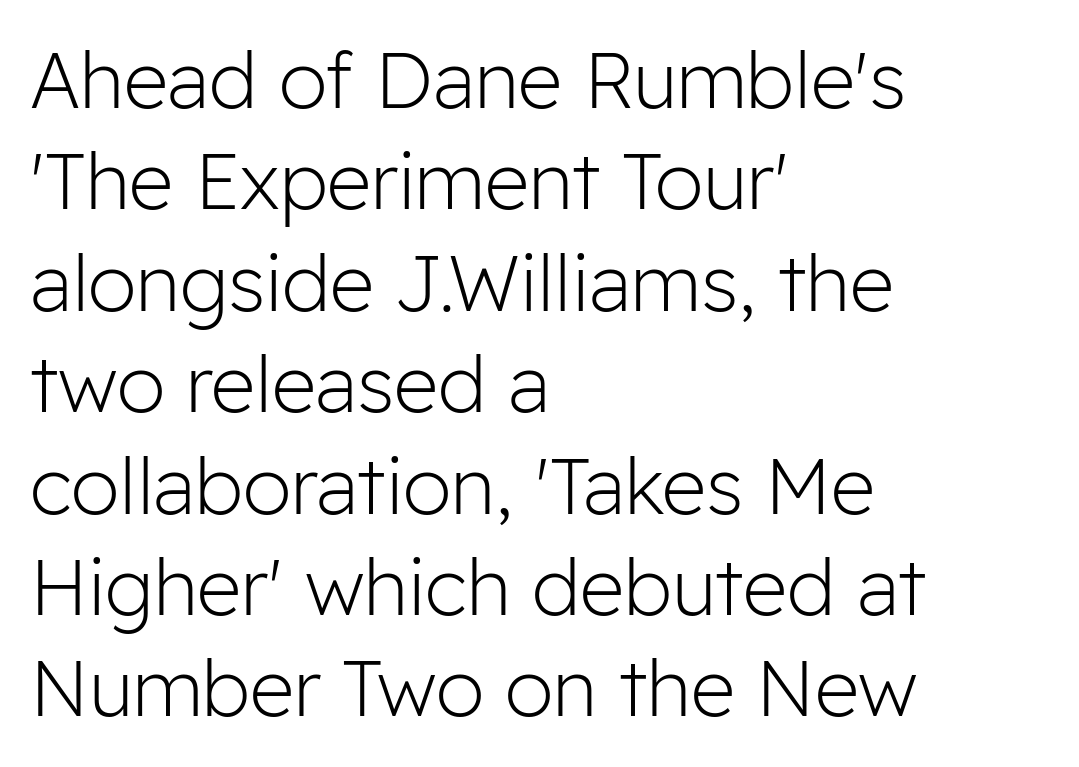
{"serif": "no", "italic": "no", "bold": "no", "weight": "light", "width": "normal", "stroke_contrast": "low", "x_height": "medium", "monospaced": "no", "underline": "no", "align": "left", "line_spacing": "normal", "line_spacing_ratio": 1.3, "letter_spacing": "normal", "letter_spacing_em": 0.0, "glyph_px": 78}
